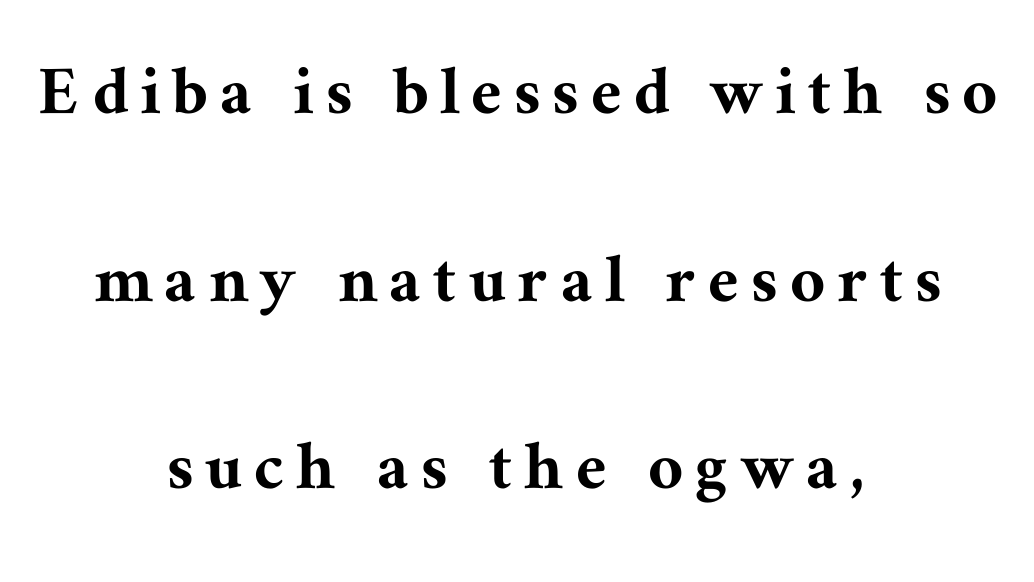
{"serif": "yes", "italic": "no", "width": "normal", "stroke_contrast": "medium", "x_height": "medium", "monospaced": "no", "underline": "no", "align": "center", "line_spacing": "loose", "line_spacing_ratio": 2.47, "glyph_px": 76}
